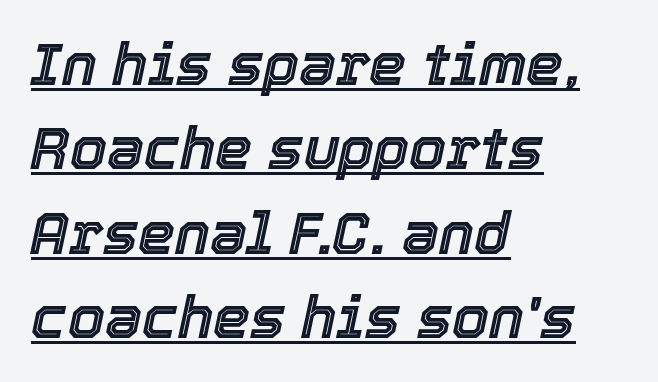
Q: Is the text italic (slanted)? A: Yes, it leans right by about 12 degrees.
Q: Is the text underlined? A: Yes.
Q: How is the paragraph aligned? A: Left-aligned.
Q: Is the spacing between letters normal or unusually wide? A: Normal.
Q: Is the spacing between lines tight, normal or loose? A: Normal.
Q: Width (condensed, normal, or wide)? A: Normal.
Q: x-height? A: Medium.
Q: Monospaced? A: No.
